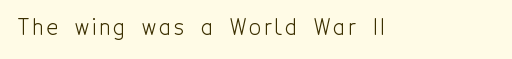
{"italic": "no", "bold": "no", "underline": "no", "glyph_px": 22}
